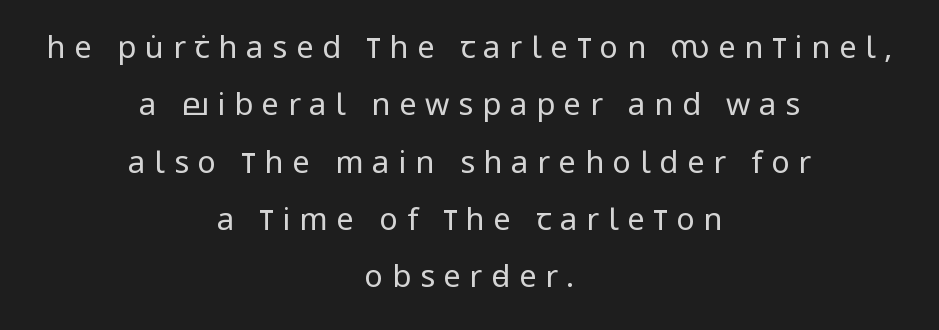
Q: Is the text bold? A: No.
Q: Is the text italic (slanted)? A: No, it is upright.
Q: Is the typeface a serif or a sans-serif typeface? A: Sans-serif.
Q: Is the text underlined? A: No.
Q: How is the paragraph aligned? A: Centered.
Q: Is the spacing between letters normal or unusually wide? A: Unusually wide.
Q: Width (condensed, normal, or wide)? A: Condensed.
Q: Stroke contrast? A: Low.
Q: x-height? A: Large.
Q: Monospaced? A: No.
